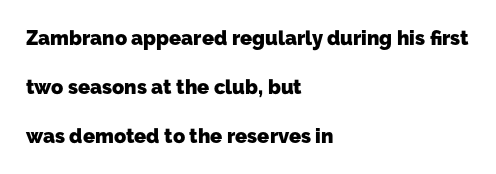
{"bold": "yes", "underline": "no", "align": "left", "line_spacing": "loose", "line_spacing_ratio": 2.44, "letter_spacing": "normal", "letter_spacing_em": 0.0, "glyph_px": 20}
